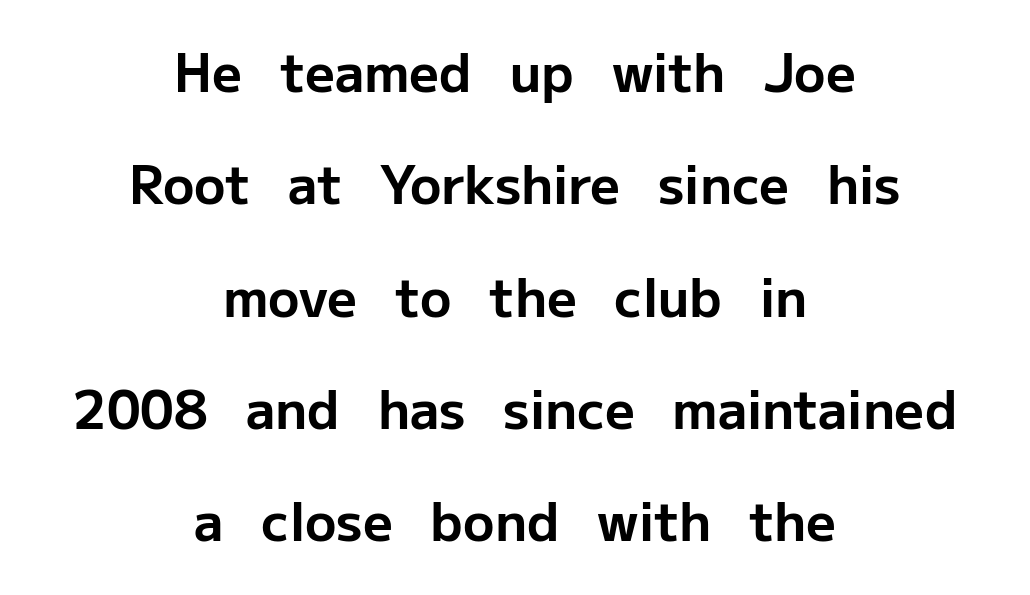
The font family rendered here belongs to the sans-serif group. Heavy-handed strokes throughout: this text is bold. Here the glyphs are tracked normally, forming tight word shapes. The face used here is proportionally spaced, like ordinary book or web type.
